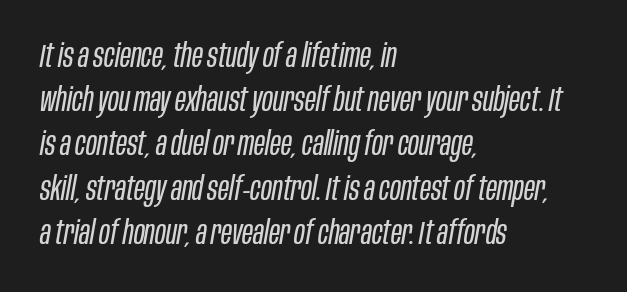
Q: Is the text bold? A: No.
Q: Is the text italic (slanted)? A: Yes, it leans right by about 10 degrees.
Q: Is the text underlined? A: No.
Q: How is the paragraph aligned? A: Left-aligned.
Q: Is the spacing between letters normal or unusually wide? A: Normal.
Q: Is the spacing between lines tight, normal or loose? A: Normal.
Q: Width (condensed, normal, or wide)? A: Condensed.
Q: Stroke contrast? A: Low.
Q: x-height? A: Large.
Q: Monospaced? A: No.
